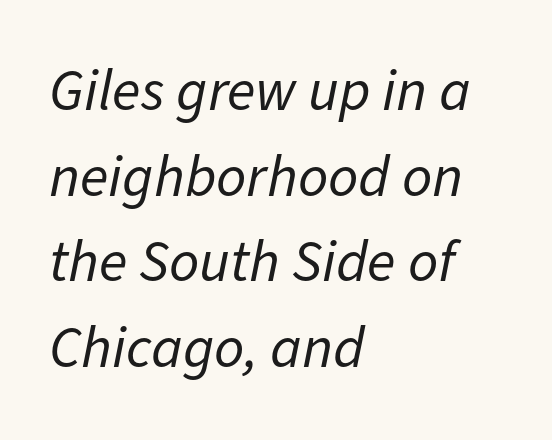
The image shows 59 px regular-weight type, italic (leaning right); set left-aligned, normal line spacing (1.45x), normal letter spacing, not underlined; low stroke contrast and a medium x-height.
